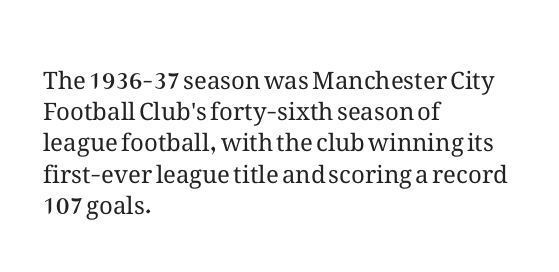
{"italic": "no", "bold": "no", "underline": "no", "align": "left", "line_spacing": "normal", "line_spacing_ratio": 1.3, "letter_spacing": "normal", "letter_spacing_em": 0.0, "glyph_px": 24}
